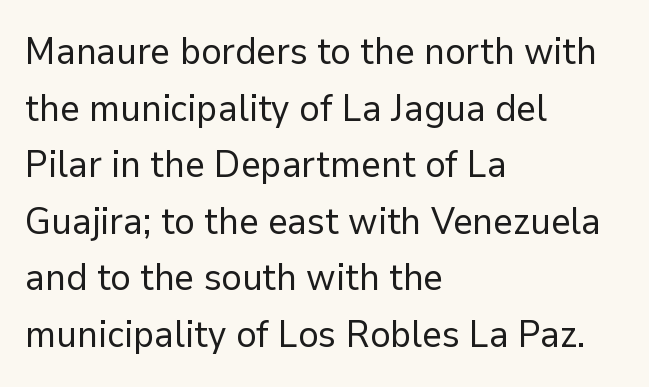
The image shows 38 px regular-weight sans-serif type, upright; set left-aligned, normal line spacing (1.49x), normal letter spacing, not underlined; low stroke contrast and a medium x-height.
